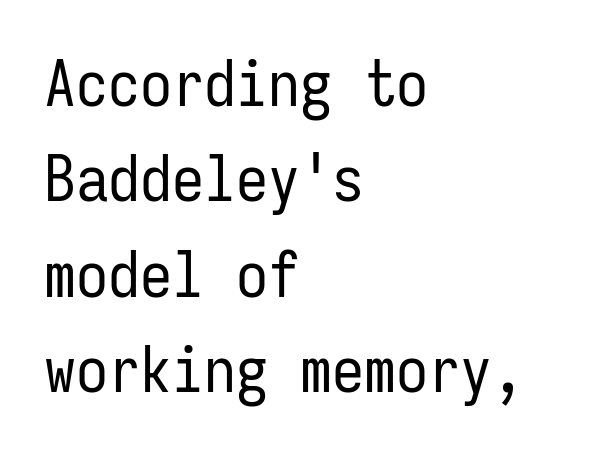
Q: Is the text bold? A: No.
Q: Is the text italic (slanted)? A: No, it is upright.
Q: Is the typeface a serif or a sans-serif typeface? A: Sans-serif.
Q: Is the text underlined? A: No.
Q: How is the paragraph aligned? A: Left-aligned.
Q: Is the spacing between letters normal or unusually wide? A: Normal.
Q: Is the spacing between lines tight, normal or loose? A: Normal.
Q: Width (condensed, normal, or wide)? A: Condensed.
Q: Stroke contrast? A: Low.
Q: x-height? A: Medium.
Q: Monospaced? A: Yes.
